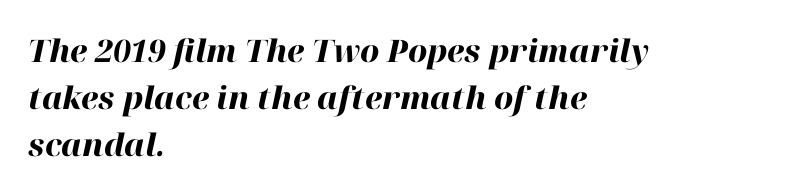
The image shows 31 px heavy type, italic (leaning right); set left-aligned, normal line spacing (1.51x), normal letter spacing, not underlined; high stroke contrast and a medium x-height.
